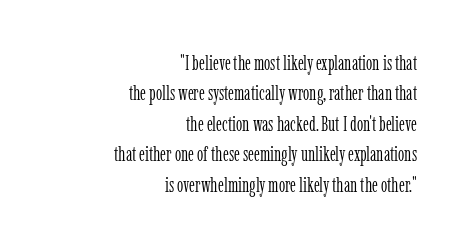
Compared with typical body copy, the letter spacing here is the same. The weight would be labelled regular, book, light, or lighter still. Italic? Not at all — the glyphs are vertical. The baseline area is clear. Evenly set lines give the paragraph a standard silhouette. Teacher's note: observe the even right margin — that is flush-right alignment.
